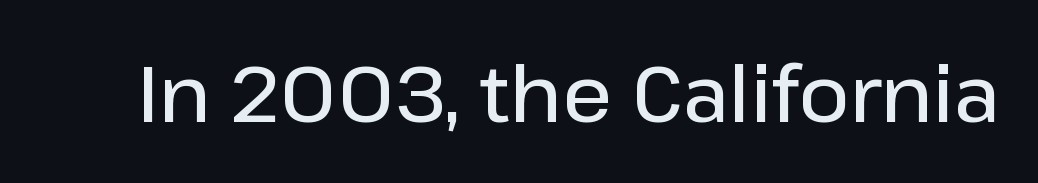
{"serif": "no", "italic": "no", "bold": "semi", "weight": "semibold", "width": "normal", "stroke_contrast": "low", "x_height": "medium", "monospaced": "no", "underline": "no", "letter_spacing": "normal", "letter_spacing_em": 0.0, "glyph_px": 78}
